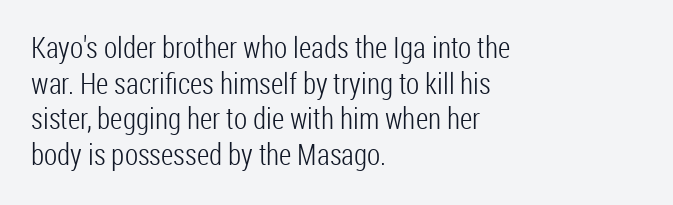
The image shows 29 px light, condensed sans-serif type, upright; set left-aligned, line spacing 1.23x, normal letter spacing, not underlined; low stroke contrast and a medium x-height.
